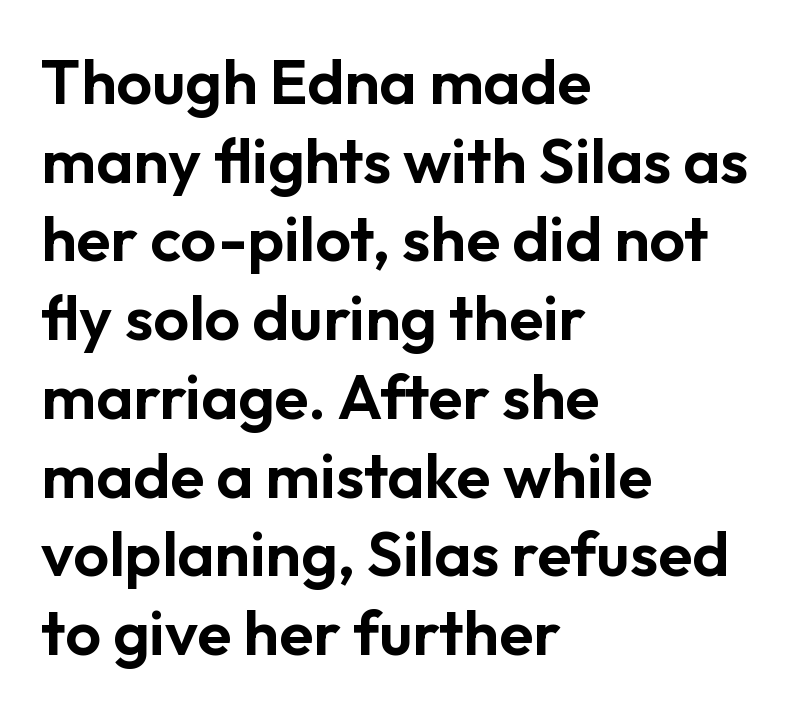
The image shows 63 px sans-serif type, upright; set left-aligned, normal line spacing (1.25x), normal letter spacing, not underlined; low stroke contrast and a medium x-height.
